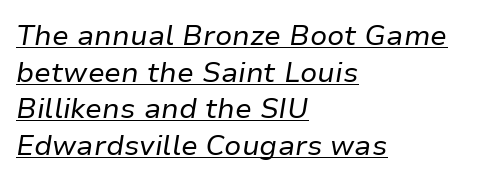
{"italic": "yes", "lean": "right", "slant_degrees": 9, "bold": "no", "weight": "regular", "width": "normal", "stroke_contrast": "low", "x_height": "medium", "monospaced": "no", "underline": "yes", "align": "left", "line_spacing": "normal", "line_spacing_ratio": 1.31, "letter_spacing": "normal", "letter_spacing_em": 0.0, "glyph_px": 28}
